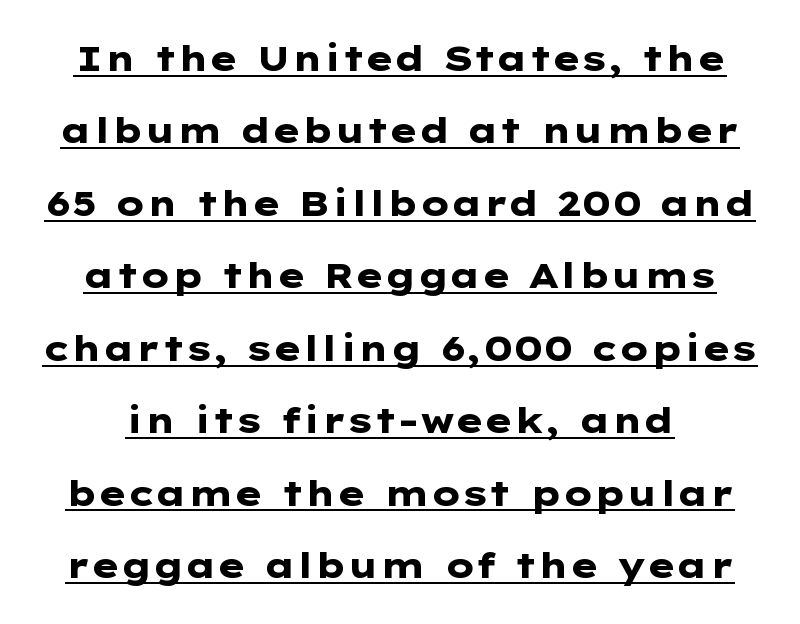
Q: Is the text bold? A: Yes.
Q: Is the text italic (slanted)? A: No, it is upright.
Q: Is the typeface a serif or a sans-serif typeface? A: Sans-serif.
Q: Is the text underlined? A: Yes.
Q: Is the spacing between letters normal or unusually wide? A: Normal.
Q: Is the spacing between lines tight, normal or loose? A: Loose.
Q: Width (condensed, normal, or wide)? A: Wide.
Q: Stroke contrast? A: Low.
Q: x-height? A: Medium.
